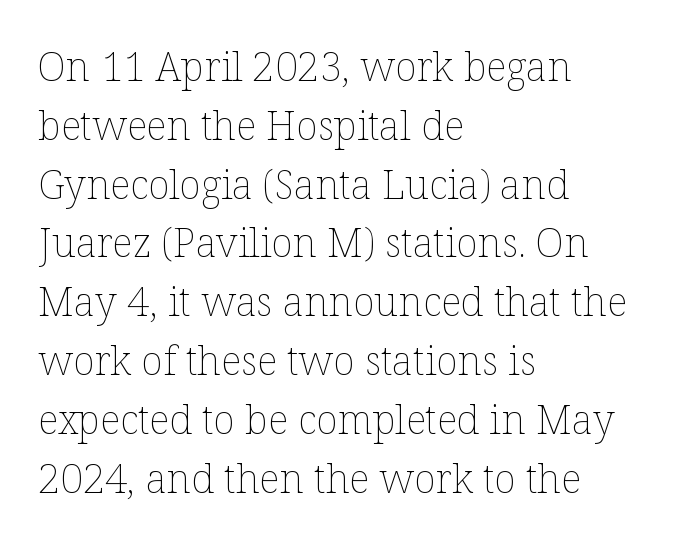
Q: Is the text bold? A: No.
Q: Is the text italic (slanted)? A: No, it is upright.
Q: Is the text underlined? A: No.
Q: How is the paragraph aligned? A: Left-aligned.
Q: Is the spacing between letters normal or unusually wide? A: Normal.
Q: Is the spacing between lines tight, normal or loose? A: Normal.
Q: Width (condensed, normal, or wide)? A: Normal.
Q: Stroke contrast? A: Low.
Q: x-height? A: Medium.
Q: Monospaced? A: No.
